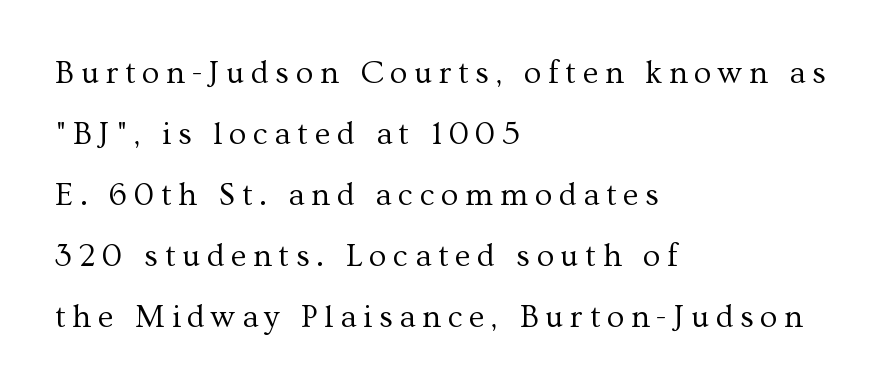
The image shows 32 px regular-weight serif type, upright; set left-aligned, loose line spacing (1.91x), unusually wide letter spacing (+0.21 em), not underlined; medium stroke contrast and a medium x-height.
